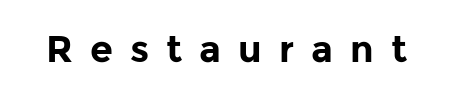
The image shows 37 px bold sans-serif type, upright; set unusually wide letter spacing (+0.46 em), not underlined; low stroke contrast and a medium x-height.
